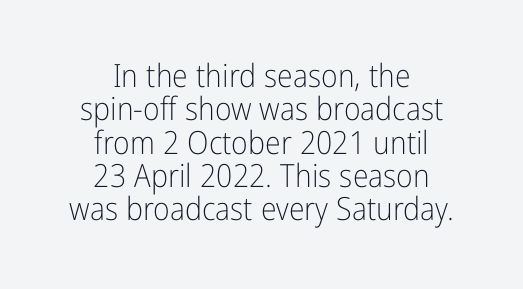
The image shows 32 px light, condensed sans-serif type, upright; set centered, tight line spacing (1.04x), normal letter spacing, not underlined; low stroke contrast and a medium x-height.
